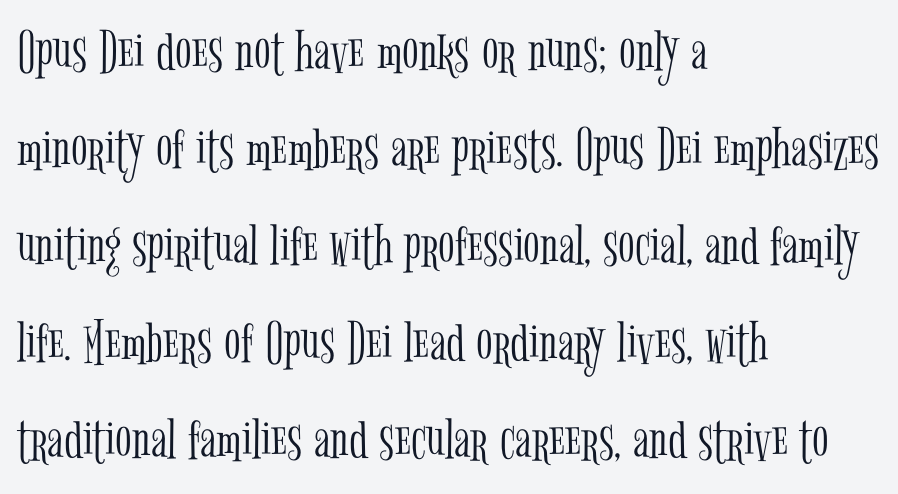
The image shows 61 px light, condensed serif type, upright; set left-aligned, normal line spacing (1.59x), normal letter spacing, not underlined; low stroke contrast and a medium x-height.
